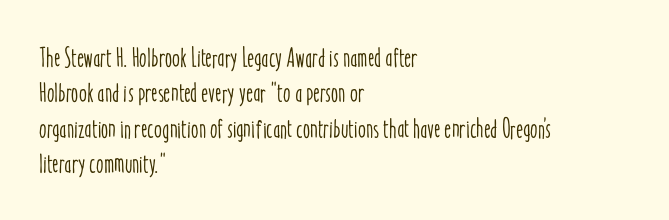
Q: Is the text italic (slanted)? A: No, it is upright.
Q: Is the text underlined? A: No.
Q: How is the paragraph aligned? A: Left-aligned.
Q: Is the spacing between letters normal or unusually wide? A: Normal.
Q: Is the spacing between lines tight, normal or loose? A: Normal.
